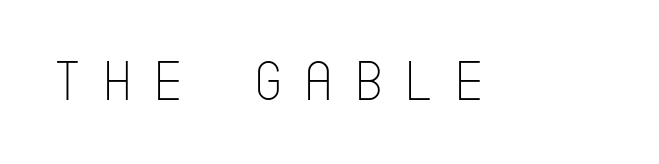
The image shows 59 px thin, condensed sans-serif type, upright; set unusually wide letter spacing (+0.33 em), not underlined; low stroke contrast and a large x-height.
